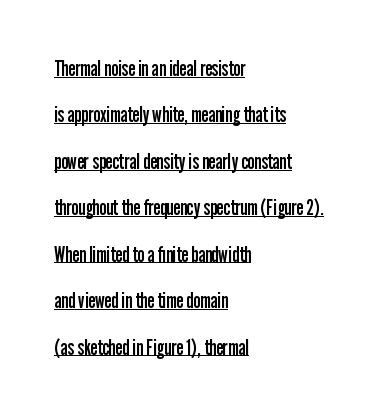
{"italic": "no", "bold": "no", "underline": "yes", "align": "left", "line_spacing": "loose", "line_spacing_ratio": 2.11, "letter_spacing": "normal", "letter_spacing_em": 0.0, "glyph_px": 22}
